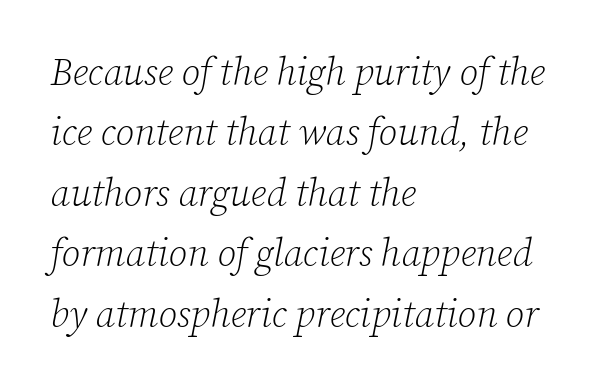
{"serif": "yes", "italic": "yes", "lean": "right", "slant_degrees": 12, "bold": "no", "weight": "light", "width": "normal", "stroke_contrast": "low", "x_height": "medium", "monospaced": "no", "underline": "no", "align": "left", "line_spacing": "normal", "line_spacing_ratio": 1.59, "letter_spacing": "normal", "letter_spacing_em": 0.0, "glyph_px": 38}
